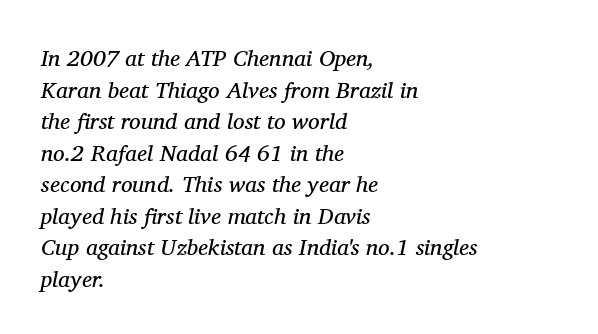
Q: Is the text bold? A: No.
Q: Is the text italic (slanted)? A: Yes, it leans right by about 11 degrees.
Q: Is the text underlined? A: No.
Q: How is the paragraph aligned? A: Left-aligned.
Q: Is the spacing between letters normal or unusually wide? A: Normal.
Q: Is the spacing between lines tight, normal or loose? A: Normal.
